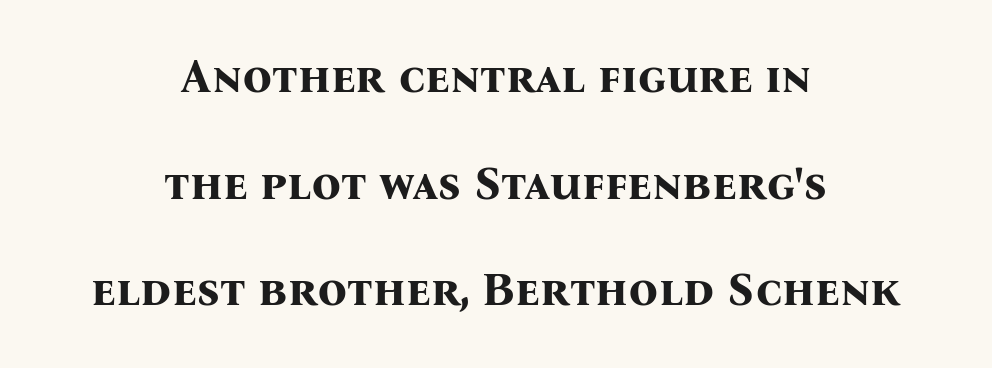
The image shows 46 px bold serif type, upright; set centered, loose line spacing (2.32x), normal letter spacing, not underlined; medium stroke contrast and a medium x-height.
